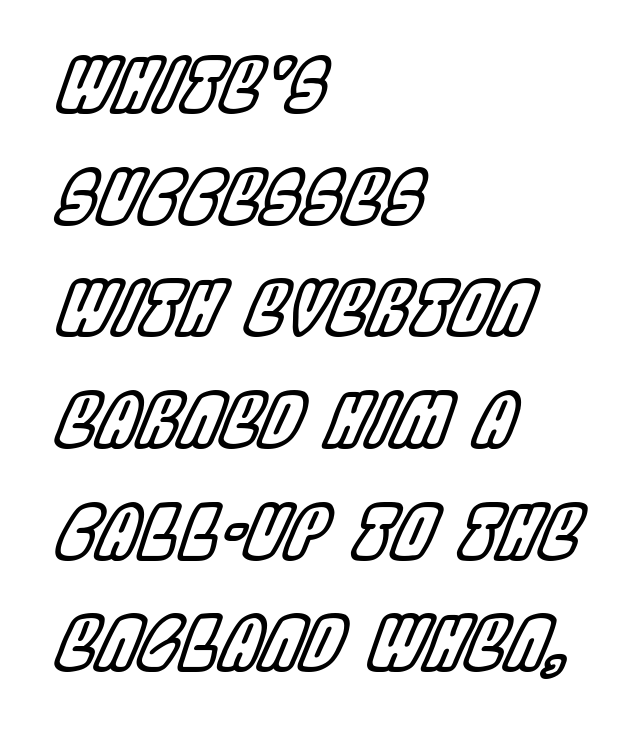
Q: Is the text italic (slanted)? A: Yes, it leans right by about 22 degrees.
Q: Is the text underlined? A: No.
Q: How is the paragraph aligned? A: Left-aligned.
Q: Is the spacing between letters normal or unusually wide? A: Normal.
Q: Is the spacing between lines tight, normal or loose? A: Normal.
Q: Width (condensed, normal, or wide)? A: Condensed.
Q: x-height? A: Large.
Q: Monospaced? A: No.
